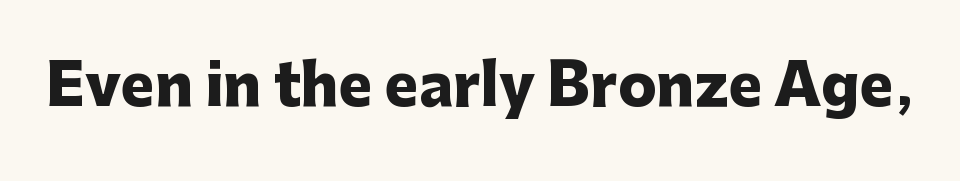
Caption: bold face, heavy strokes. Vertical strokes here are truly vertical. Tracking here is standard; glyphs follow each other at the usual distance. These lines are rendered in a variable-pitch font. Descender tails drop into unmarked territory. These lines are composed in type without serifs.
